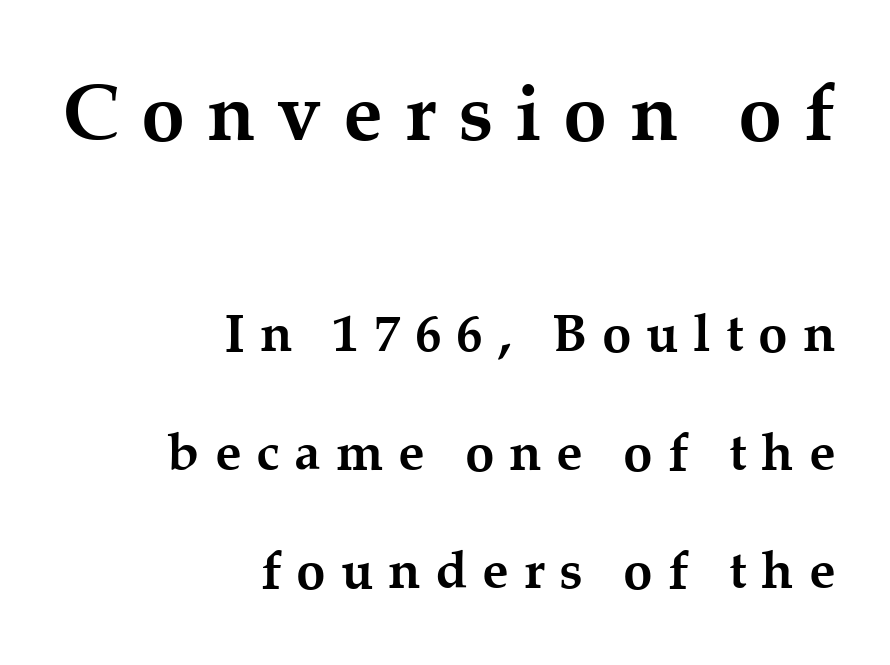
Q: Is the text bold? A: Yes.
Q: Is the text italic (slanted)? A: No, it is upright.
Q: Is the typeface a serif or a sans-serif typeface? A: Serif.
Q: Is the text underlined? A: No.
Q: How is the paragraph aligned? A: Right-aligned.
Q: Is the spacing between letters normal or unusually wide? A: Unusually wide.
Q: Is the spacing between lines tight, normal or loose? A: Loose.
Q: Which block of text is set in a larger size, the first (top) or the second (bottom)? A: The first (top) one.
Q: Width (condensed, normal, or wide)? A: Normal.
Q: Stroke contrast? A: Medium.
Q: x-height? A: Medium.
Q: Monospaced? A: No.
